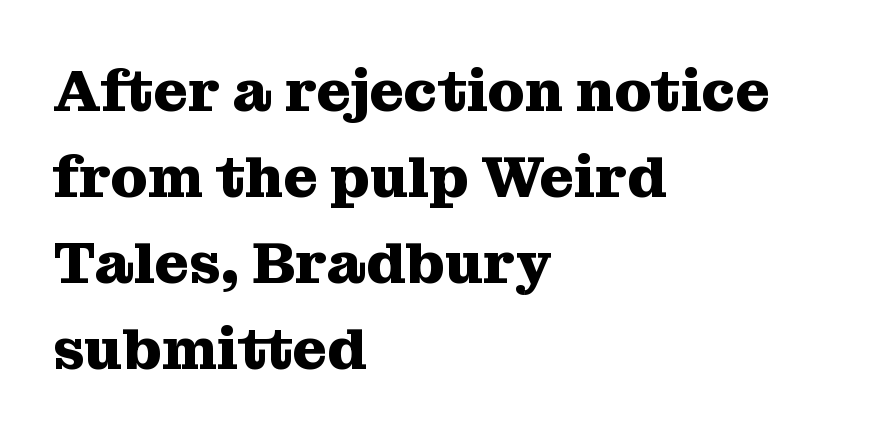
Lines of text with bare space underneath. Stroke terminals: seriffed. Here the designer chose a conventional face with non-uniform glyph widths. These lines stack with their left ends in a neat column. Glyph-to-glyph distance matches everyday printed text.
